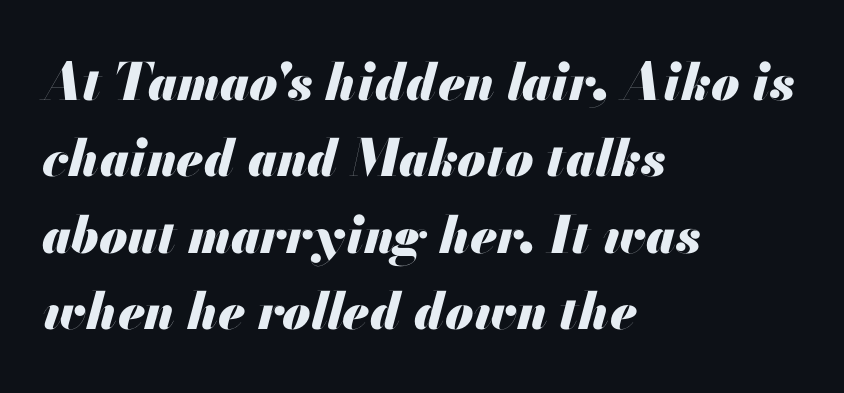
The image shows 51 px heavy type, italic (leaning right); set left-aligned, normal line spacing (1.5x), normal letter spacing, not underlined; medium stroke contrast and a small x-height.
